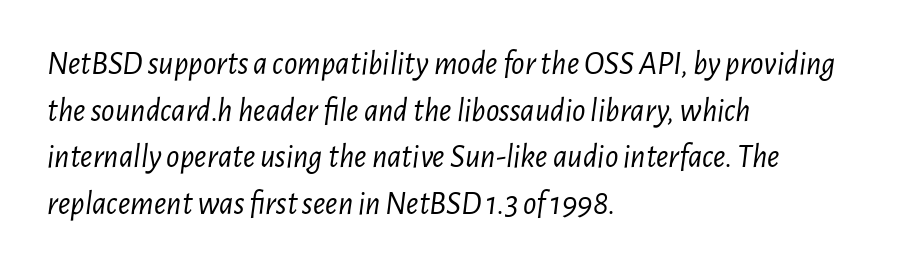
{"italic": "yes", "lean": "right", "slant_degrees": 7, "bold": "no", "weight": "light", "width": "condensed", "stroke_contrast": "low", "x_height": "medium", "monospaced": "no", "underline": "no", "align": "left", "line_spacing": "normal", "line_spacing_ratio": 1.41, "letter_spacing": "normal", "letter_spacing_em": 0.0, "glyph_px": 33}
